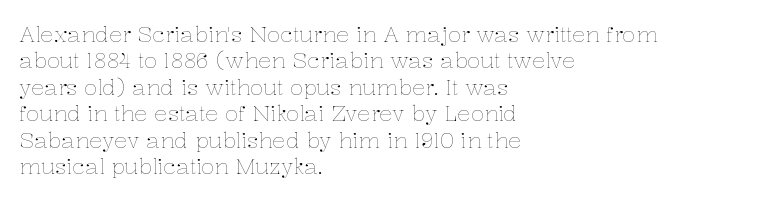
This sample uses an upright cut, with every glyph sitting square on the baseline. Underlining? Definitely not there. Heaviness? Minimal to ordinary, like unemphasized prose. Short note: letters normally spaced. Where is the straight margin? On the left.
